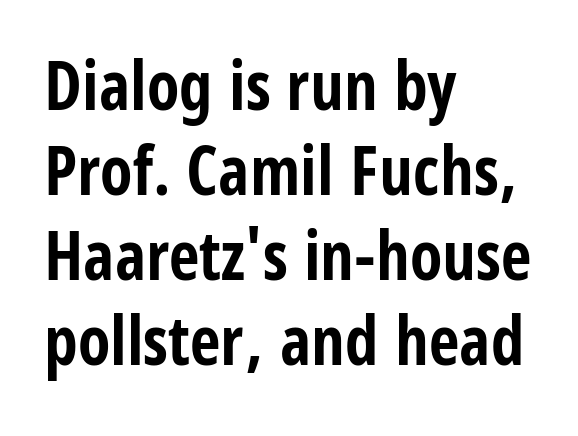
Every row of glyphs begins at an identical x-position on the left. Looks like regular typesetting: each glyph gets only the width it needs. This sample uses plain, unmodified letter spacing. The specimen reads as upright at a glance. The lines sit at an ordinary, default distance from one another.
